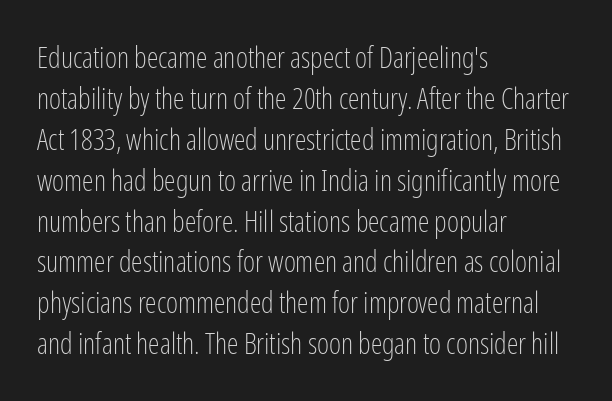
Q: Is the text bold? A: No.
Q: Is the text italic (slanted)? A: No, it is upright.
Q: Is the typeface a serif or a sans-serif typeface? A: Sans-serif.
Q: Is the text underlined? A: No.
Q: How is the paragraph aligned? A: Left-aligned.
Q: Is the spacing between letters normal or unusually wide? A: Normal.
Q: Is the spacing between lines tight, normal or loose? A: Normal.
Q: Width (condensed, normal, or wide)? A: Condensed.
Q: Stroke contrast? A: Low.
Q: x-height? A: Medium.
Q: Monospaced? A: No.
